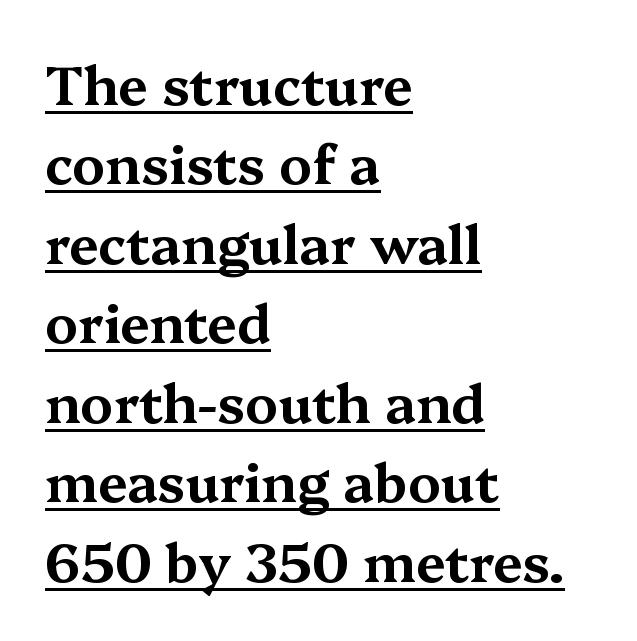
Is this a fixed-width face? No — the glyphs have proportional, varying widths. The designer left line spacing at the default. In terms of letterspacing, this is plain default setting. Typeset ragged right — the left edge is the straight one. The words here are underlined.
